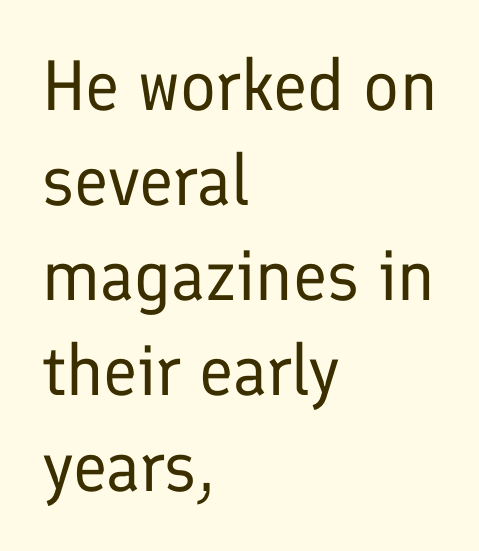
Q: Is the text bold? A: No.
Q: Is the text italic (slanted)? A: No, it is upright.
Q: Is the typeface a serif or a sans-serif typeface? A: Sans-serif.
Q: Is the text underlined? A: No.
Q: How is the paragraph aligned? A: Left-aligned.
Q: Is the spacing between letters normal or unusually wide? A: Normal.
Q: Is the spacing between lines tight, normal or loose? A: Normal.
Q: Width (condensed, normal, or wide)? A: Normal.
Q: Stroke contrast? A: Low.
Q: x-height? A: Medium.
Q: Monospaced? A: No.
